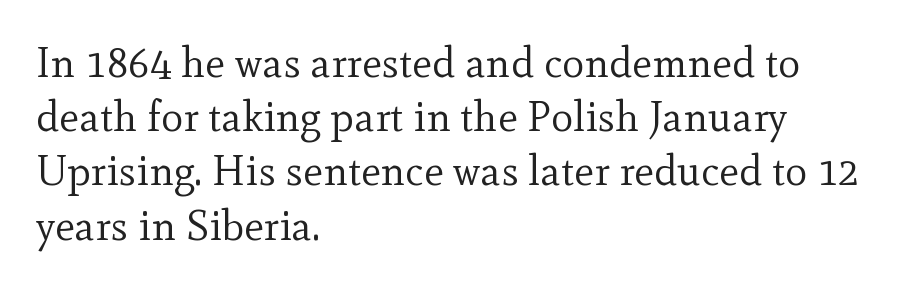
Q: Is the text bold? A: No.
Q: Is the text italic (slanted)? A: No, it is upright.
Q: Is the typeface a serif or a sans-serif typeface? A: Serif.
Q: Is the text underlined? A: No.
Q: How is the paragraph aligned? A: Left-aligned.
Q: Is the spacing between letters normal or unusually wide? A: Normal.
Q: Is the spacing between lines tight, normal or loose? A: Normal.
Q: Width (condensed, normal, or wide)? A: Normal.
Q: x-height? A: Small.
Q: Monospaced? A: No.
